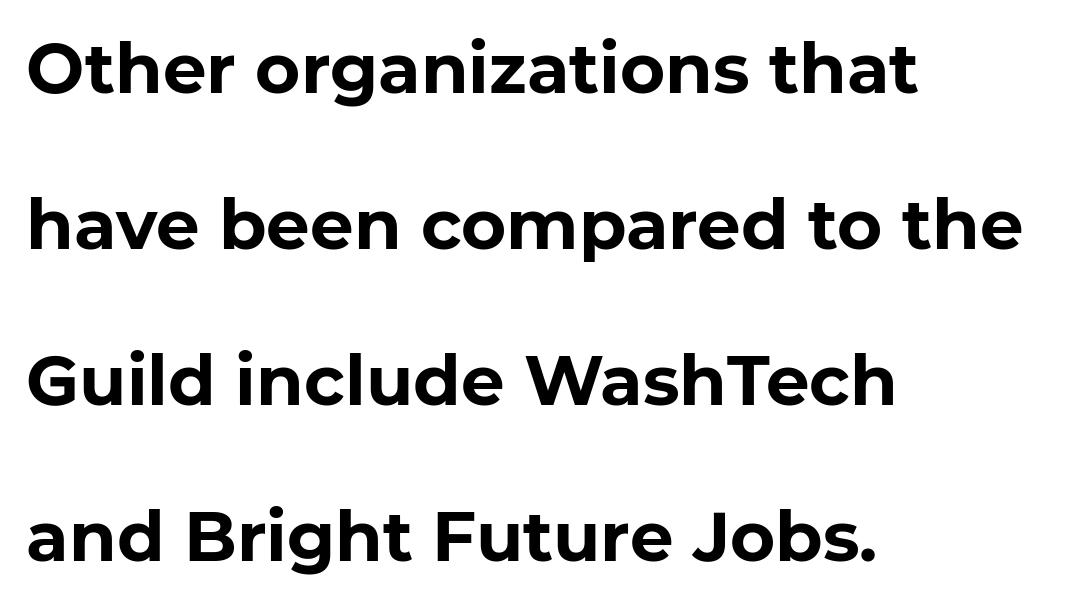
{"serif": "no", "bold": "yes", "weight": "bold", "width": "normal", "stroke_contrast": "low", "x_height": "medium", "monospaced": "no", "underline": "no", "align": "left", "line_spacing": "loose", "line_spacing_ratio": 2.26, "letter_spacing": "normal", "letter_spacing_em": 0.0, "glyph_px": 69}
